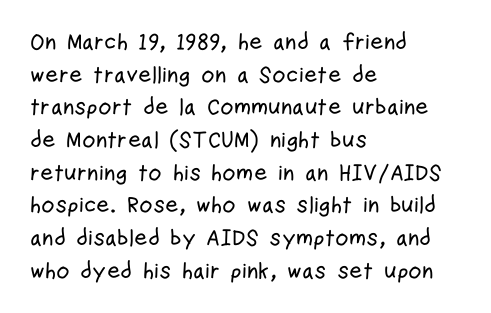
Q: Is the text italic (slanted)? A: No, it is upright.
Q: Is the text underlined? A: No.
Q: How is the paragraph aligned? A: Left-aligned.
Q: Is the spacing between letters normal or unusually wide? A: Normal.
Q: Is the spacing between lines tight, normal or loose? A: Normal.
